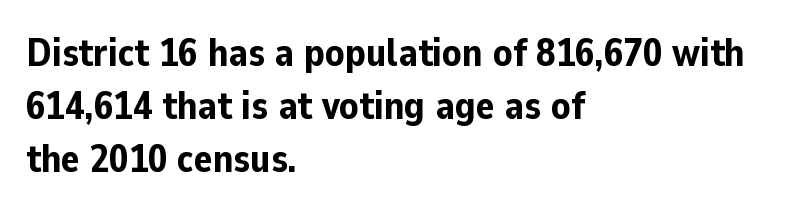
{"serif": "no", "italic": "no", "bold": "yes", "weight": "bold", "width": "normal", "stroke_contrast": "low", "x_height": "medium", "monospaced": "no", "underline": "no", "align": "left", "line_spacing": "normal", "line_spacing_ratio": 1.36, "letter_spacing": "normal", "letter_spacing_em": 0.0, "glyph_px": 39}
